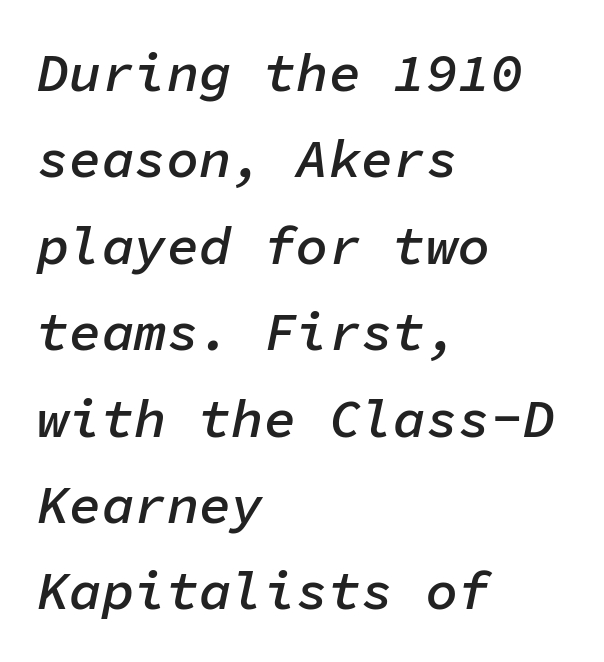
{"italic": "yes", "lean": "right", "slant_degrees": 11, "bold": "semi", "weight": "semibold", "width": "normal", "stroke_contrast": "low", "x_height": "medium", "monospaced": "yes", "underline": "no", "align": "left", "line_spacing": "normal", "line_spacing_ratio": 1.6, "letter_spacing": "normal", "letter_spacing_em": 0.0, "glyph_px": 54}
